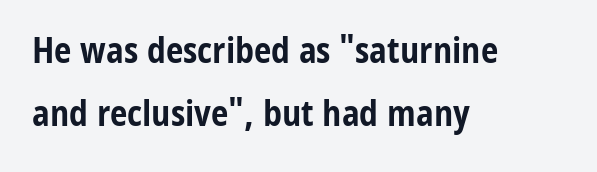
The glyphs in this specimen are sans serif. Looks like regular typesetting: each glyph gets only the width it needs. Tracking here is standard; glyphs follow each other at the usual distance. The face used here has the dense, thick strokes of a bold. Underlining? Definitely not there. Horizontal alignment here is leftward, the default for most running prose.
